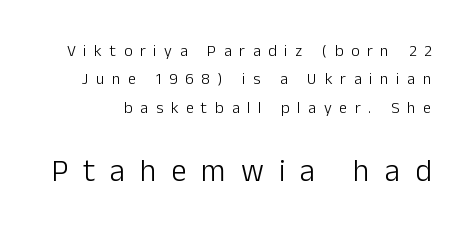
The image shows 31 px light sans-serif type, upright; set line spacing 1.78x, unusually wide letter spacing (+0.48 em), not underlined; the second (bottom) block is 1.94x larger; low stroke contrast and a medium x-height.
